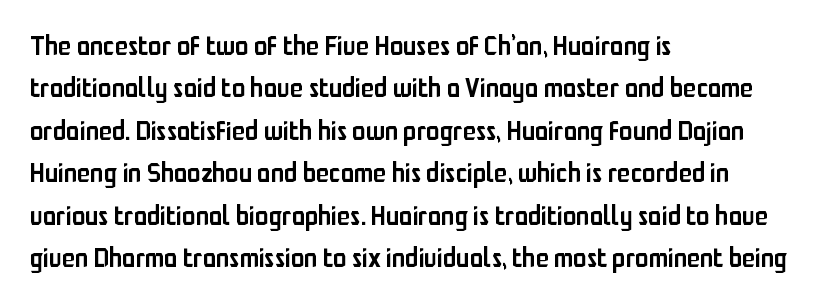
{"italic": "no", "bold": "semi", "underline": "no", "align": "left", "line_spacing": "normal", "line_spacing_ratio": 1.57, "letter_spacing": "normal", "letter_spacing_em": 0.0, "glyph_px": 27}
